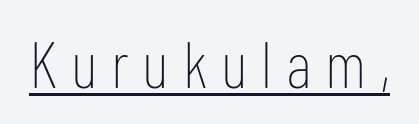
Q: Is the text bold? A: No.
Q: Is the text italic (slanted)? A: No, it is upright.
Q: Is the typeface a serif or a sans-serif typeface? A: Sans-serif.
Q: Is the text underlined? A: Yes.
Q: Is the spacing between letters normal or unusually wide? A: Unusually wide.
Q: Width (condensed, normal, or wide)? A: Condensed.
Q: Stroke contrast? A: Low.
Q: x-height? A: Medium.
Q: Monospaced? A: No.
